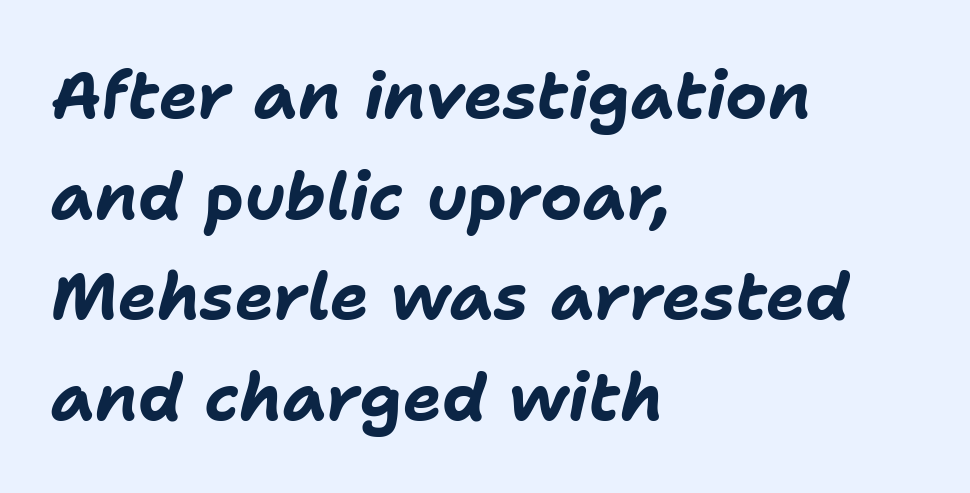
{"italic": "yes", "lean": "right", "slant_degrees": 11, "bold": "yes", "weight": "bold", "width": "normal", "stroke_contrast": "low", "x_height": "medium", "monospaced": "no", "underline": "no", "align": "left", "line_spacing": "normal", "line_spacing_ratio": 1.55, "letter_spacing": "normal", "letter_spacing_em": 0.0, "glyph_px": 65}
